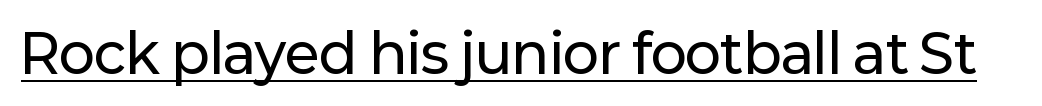
{"serif": "no", "italic": "no", "width": "normal", "stroke_contrast": "low", "x_height": "medium", "monospaced": "no", "underline": "yes", "letter_spacing": "normal", "letter_spacing_em": 0.0, "glyph_px": 54}
